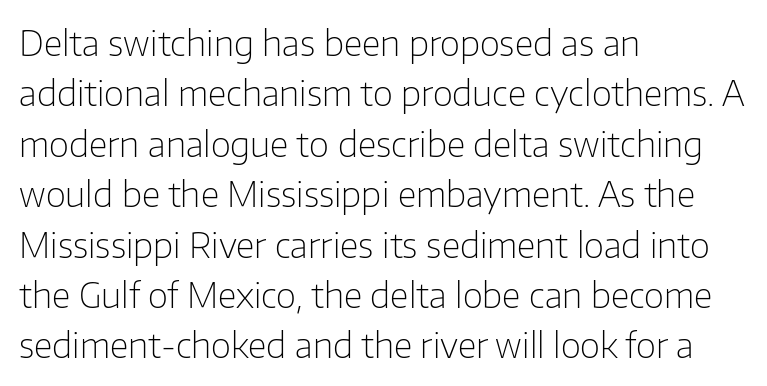
The image shows 35 px light sans-serif type, upright; set left-aligned, normal line spacing (1.44x), normal letter spacing, not underlined; low stroke contrast and a medium x-height.
